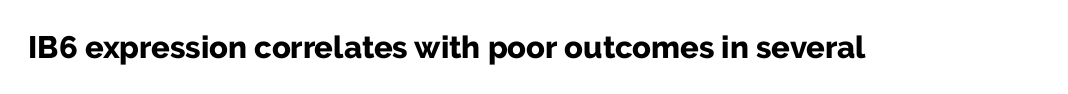
Q: Is the text bold? A: Yes.
Q: Is the text italic (slanted)? A: No, it is upright.
Q: Is the typeface a serif or a sans-serif typeface? A: Sans-serif.
Q: Is the text underlined? A: No.
Q: Is the spacing between letters normal or unusually wide? A: Normal.
Q: Width (condensed, normal, or wide)? A: Normal.
Q: Stroke contrast? A: Low.
Q: x-height? A: Medium.
Q: Monospaced? A: No.
